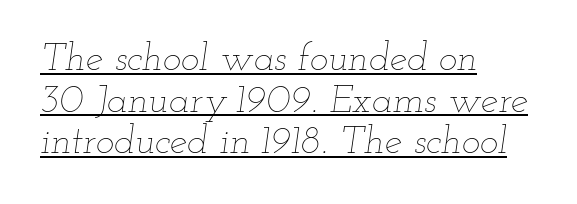
{"italic": "yes", "lean": "right", "slant_degrees": 12, "bold": "no", "weight": "thin", "width": "wide", "stroke_contrast": "low", "x_height": "small", "monospaced": "no", "underline": "yes", "align": "left", "line_spacing": "tight", "line_spacing_ratio": 1.07, "letter_spacing": "normal", "letter_spacing_em": 0.0, "glyph_px": 39}
